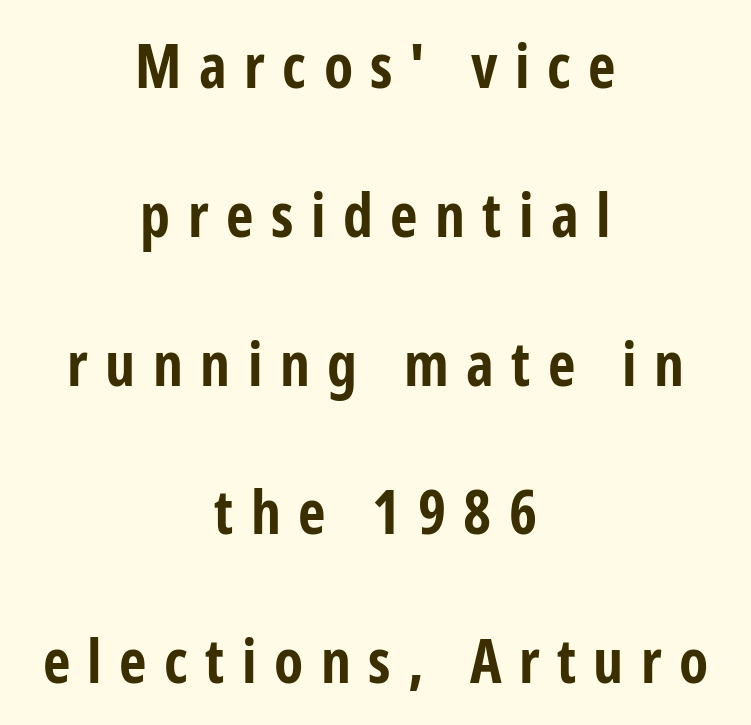
In terms of letterform style, serifs are entirely absent. The passage shown stacks its lines with a broad gap. Every character sits straight up, as roman type does. Every row of glyphs is offset so its center matches the block's center. Check the space under the baseline: it is left empty.
